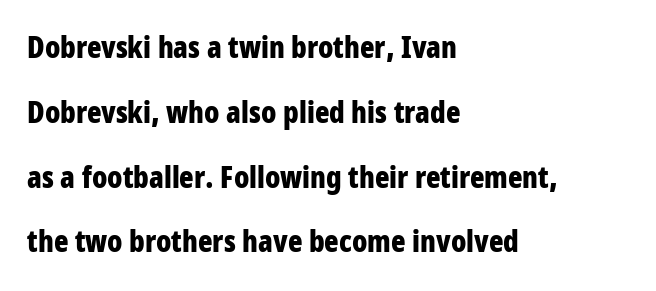
The image shows 30 px bold, condensed sans-serif type, upright; set left-aligned, loose line spacing (2.16x), normal letter spacing, not underlined; low stroke contrast and a large x-height.
